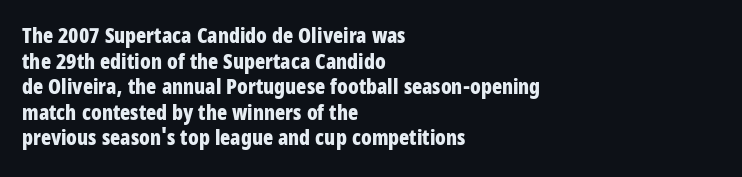
Q: Is the text bold? A: Yes.
Q: Is the text italic (slanted)? A: No, it is upright.
Q: Is the text underlined? A: No.
Q: How is the paragraph aligned? A: Left-aligned.
Q: Is the spacing between letters normal or unusually wide? A: Normal.
